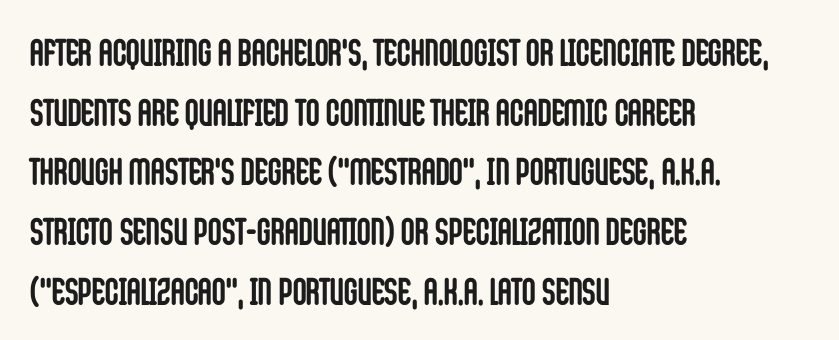
On the weight axis this lands at bold, roughly 700. Rule under the text: the space is simply empty. Students, observe: this is what conventionally led text looks like. Grotesque or geometric, the face here clearly has no serifs.
